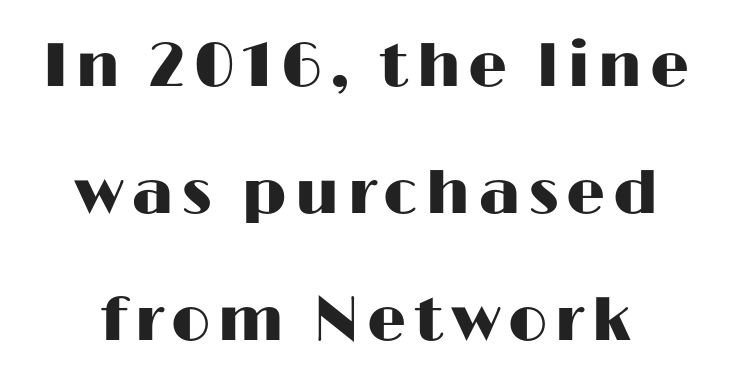
Type style note: lacks serifs. Do the letters lean? They stand straight. The leading is generous, giving the passage an open texture. The gap between lines stays unmarked.
